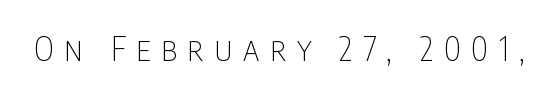
The designer went with a sans here, leaving each stem footless. Character widths vary here, with narrow letters taking less room than wide ones. A light-to-regular cut is what we see here. The font's upright variant was chosen for this text. Inter-character spacing is expanded well beyond the font's built-in metrics.
